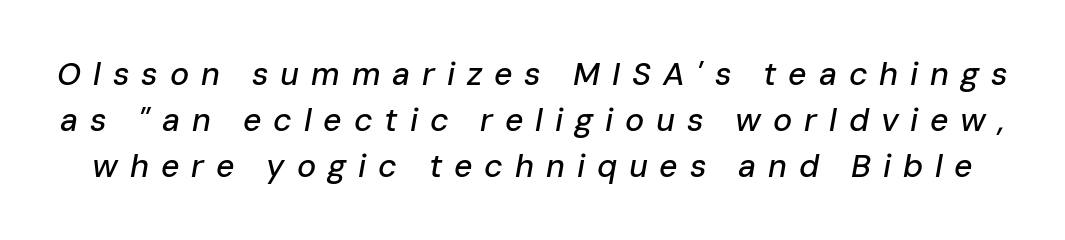
The image shows 32 px text type, italic (leaning right); set normal line spacing (1.43x), unusually wide letter spacing (+0.37 em), not underlined; low stroke contrast and a medium x-height.
